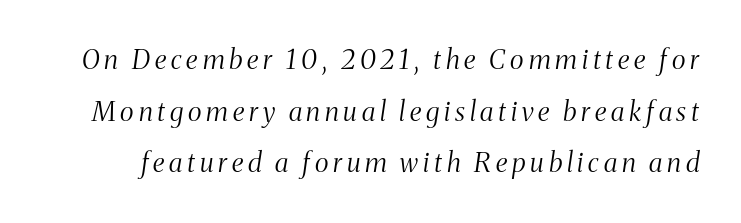
{"italic": "yes", "lean": "right", "slant_degrees": 8, "bold": "no", "underline": "no", "line_spacing": "loose", "line_spacing_ratio": 1.91, "glyph_px": 27}
